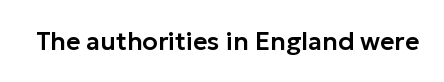
If you drew a line through each stem, it would be perfectly vertical. Characters follow at the spacing the type designer built in. The words here are not underlined.
